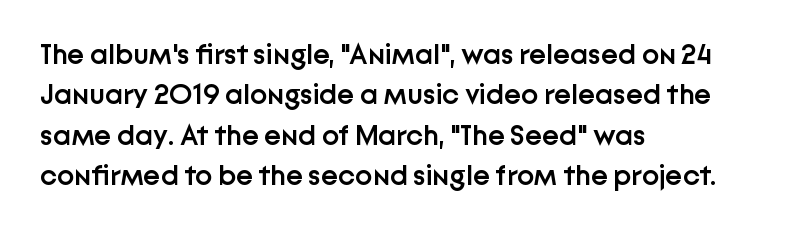
{"serif": "no", "italic": "no", "bold": "semi", "weight": "semibold", "width": "normal", "stroke_contrast": "low", "x_height": "medium", "monospaced": "no", "underline": "no", "align": "left", "line_spacing": "normal", "line_spacing_ratio": 1.39, "letter_spacing": "normal", "letter_spacing_em": 0.0, "glyph_px": 29}
